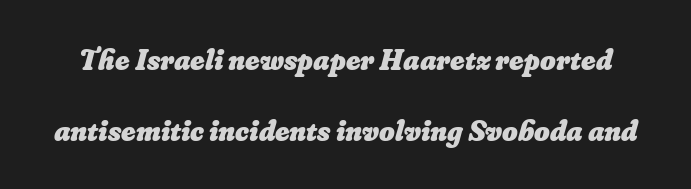
Q: Is the text bold? A: Yes.
Q: Is the text underlined? A: No.
Q: Is the spacing between letters normal or unusually wide? A: Normal.
Q: Is the spacing between lines tight, normal or loose? A: Loose.
Q: Width (condensed, normal, or wide)? A: Normal.
Q: Stroke contrast? A: Low.
Q: x-height? A: Small.
Q: Monospaced? A: No.
